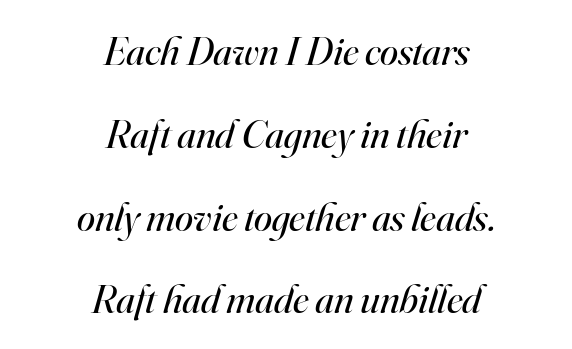
{"serif": "yes", "italic": "yes", "lean": "right", "slant_degrees": 16, "bold": "no", "weight": "regular", "width": "normal", "stroke_contrast": "high", "x_height": "small", "monospaced": "no", "underline": "no", "align": "center", "line_spacing": "loose", "line_spacing_ratio": 2.02, "letter_spacing": "normal", "letter_spacing_em": 0.0, "glyph_px": 41}
